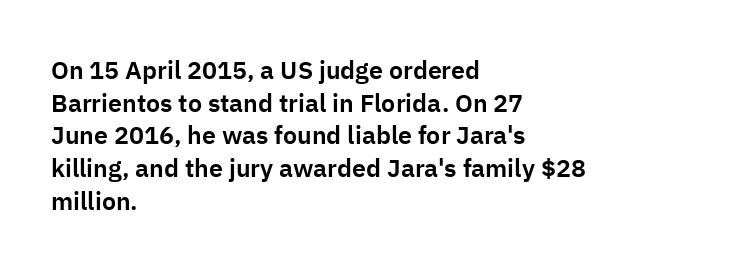
{"italic": "no", "underline": "no", "align": "left", "line_spacing": "normal", "line_spacing_ratio": 1.31, "letter_spacing": "normal", "letter_spacing_em": 0.0, "glyph_px": 25}
